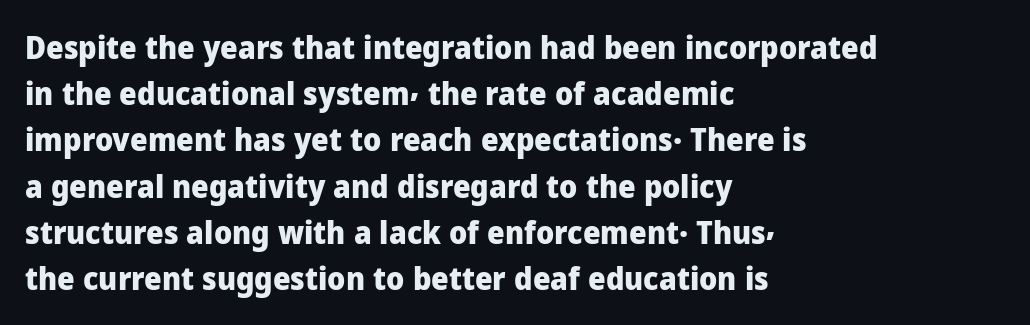
The image shows 31 px heavy sans-serif type, upright; set left-aligned, normal line spacing (1.49x), normal letter spacing, not underlined; low stroke contrast and a medium x-height.
